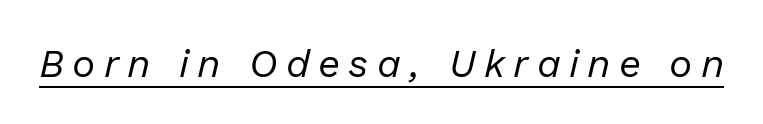
Q: Is the text bold? A: No.
Q: Is the text italic (slanted)? A: Yes, it leans right by about 13 degrees.
Q: Is the text underlined? A: Yes.
Q: Is the spacing between letters normal or unusually wide? A: Unusually wide.
Q: Width (condensed, normal, or wide)? A: Normal.
Q: Stroke contrast? A: Low.
Q: x-height? A: Medium.
Q: Monospaced? A: No.
